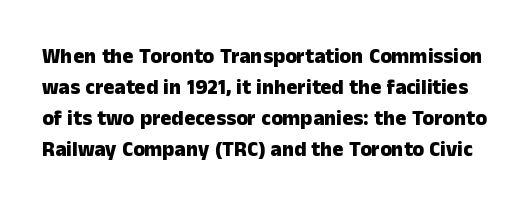
The image shows 21 px bold type, upright; set normal line spacing (1.48x), normal letter spacing, not underlined.
